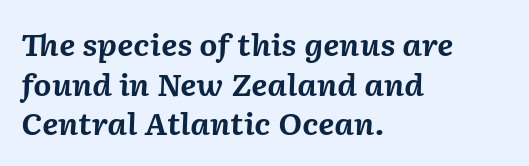
Quick note: underline off. Stroke thickness is high; the sample reads as a true bold. Tall strokes in this sample are angled rather than plumb. The face used here is proportionally spaced, like ordinary book or web type. The gaps between neighbouring characters are ordinary and unremarkable. Each new line begins a customary step beneath the previous one.
